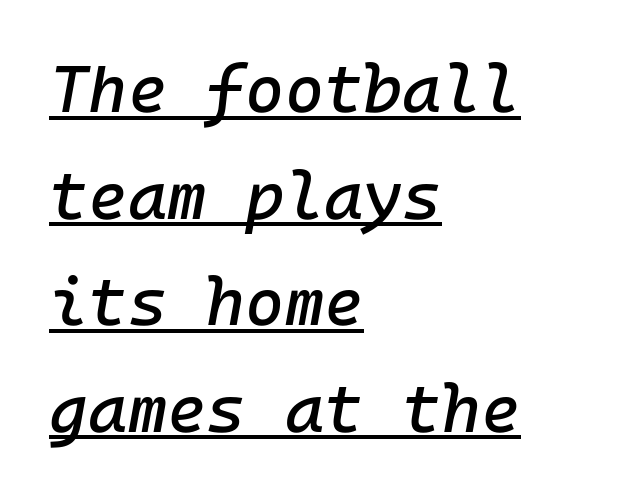
A typographer would call this underscored text. Interline gaps are of average width in this sample. Line starts are locked; line ends wander. The letterforms sit shoulder to shoulder at normal distance.
